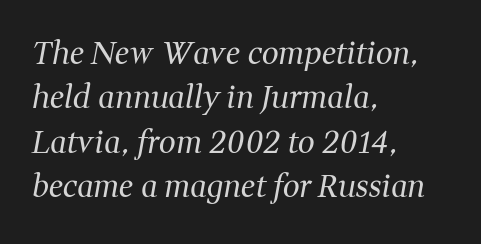
The image shows 30 px regular-weight serif type, italic (leaning right); set left-aligned, normal line spacing (1.48x), normal letter spacing, not underlined; medium stroke contrast and a medium x-height.
